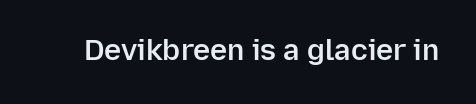
The image shows 29 px semibold sans-serif type, upright; set normal letter spacing, not underlined; low stroke contrast and a medium x-height.
